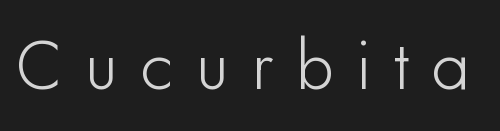
{"serif": "no", "italic": "no", "width": "normal", "stroke_contrast": "low", "x_height": "small", "monospaced": "no", "underline": "no", "letter_spacing": "wide", "letter_spacing_em": 0.33, "glyph_px": 68}
